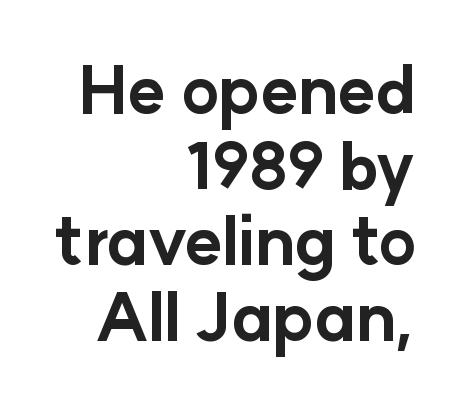
Q: Is the text bold? A: Yes.
Q: Is the text italic (slanted)? A: No, it is upright.
Q: Is the typeface a serif or a sans-serif typeface? A: Sans-serif.
Q: Is the text underlined? A: No.
Q: How is the paragraph aligned? A: Right-aligned.
Q: Is the spacing between letters normal or unusually wide? A: Normal.
Q: Width (condensed, normal, or wide)? A: Normal.
Q: Stroke contrast? A: Low.
Q: x-height? A: Medium.
Q: Monospaced? A: No.
